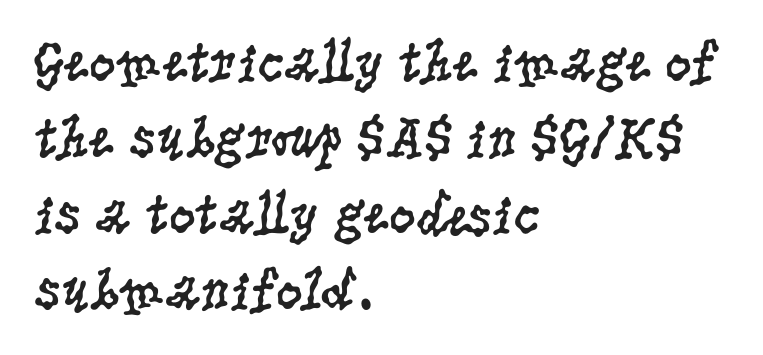
The image shows 59 px regular-weight, condensed serif type; set left-aligned, normal line spacing (1.29x), normal letter spacing, not underlined; low stroke contrast and a large x-height.
